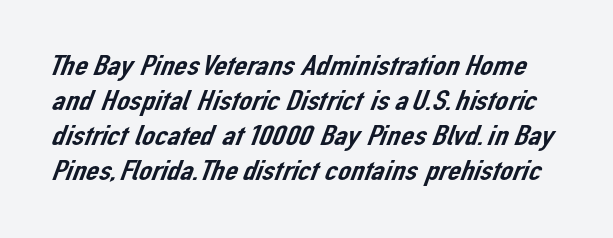
{"serif": "no", "width": "normal", "stroke_contrast": "low", "x_height": "medium", "monospaced": "no", "underline": "no", "line_spacing_ratio": 1.21, "letter_spacing": "normal", "letter_spacing_em": 0.0, "glyph_px": 29}
